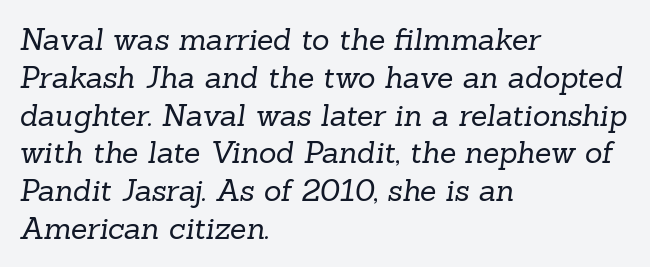
The image shows 30 px regular-weight serif type; set left-aligned, normal line spacing (1.26x), normal letter spacing, not underlined; low stroke contrast and a medium x-height.
